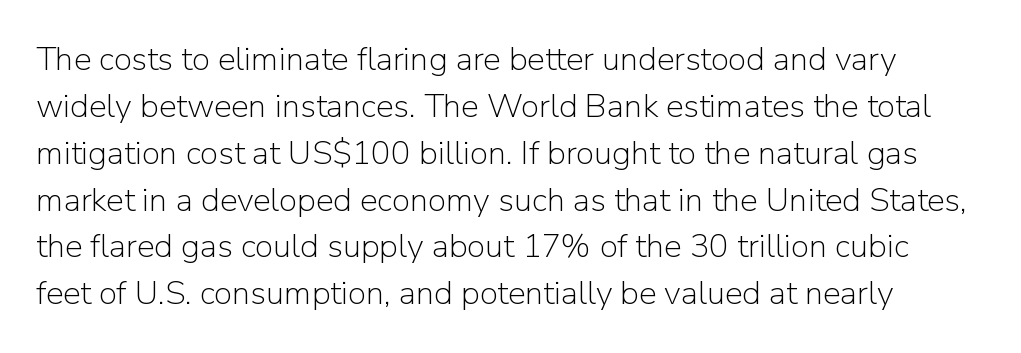
Observe the ordinary spacing: letters are neighbours, not strangers. The letters advance in unequal steps, a hallmark of proportional type. Has an underline been added? It has not. No chunkiness to these letters — they're not bold. Baseline-to-baseline distance is the conventional proportion of letter height.
